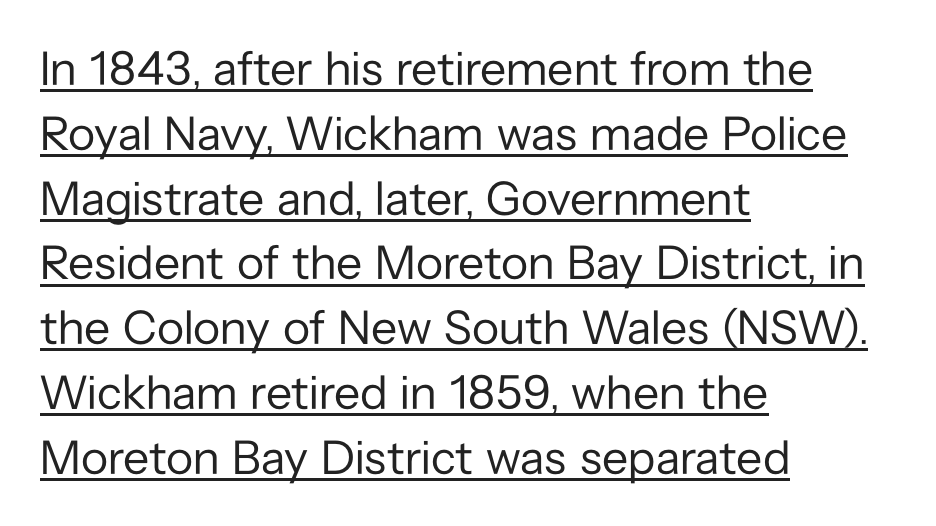
{"serif": "no", "italic": "no", "bold": "no", "weight": "regular", "width": "normal", "stroke_contrast": "low", "x_height": "medium", "monospaced": "no", "underline": "yes", "align": "left", "line_spacing": "normal", "line_spacing_ratio": 1.35, "letter_spacing": "normal", "letter_spacing_em": 0.0, "glyph_px": 48}
